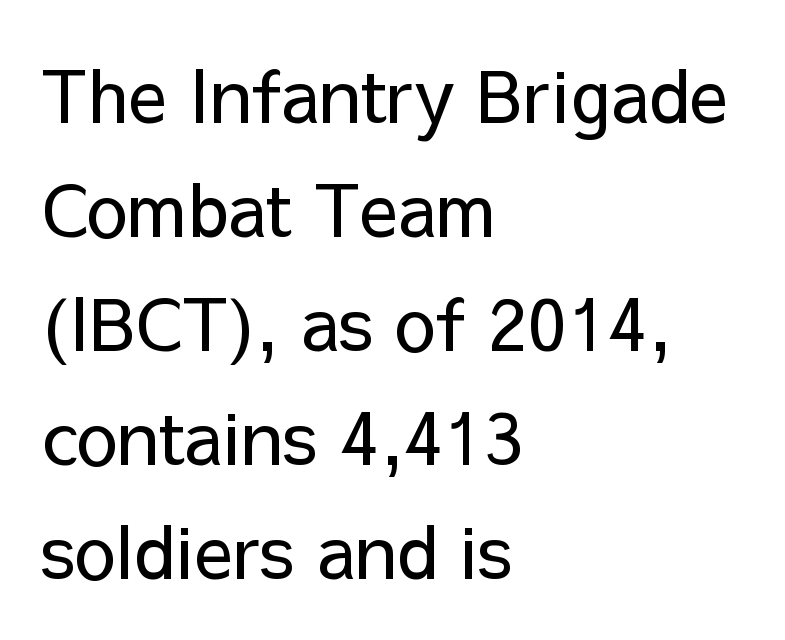
The passage shown has conventional tracking throughout. The space directly below the letters is spotless. In terms of leading, this rendering sits right in the middle. No italicization has been applied; the sample stays upright. No feet cap the strokes, marking this as sans-serif type.
